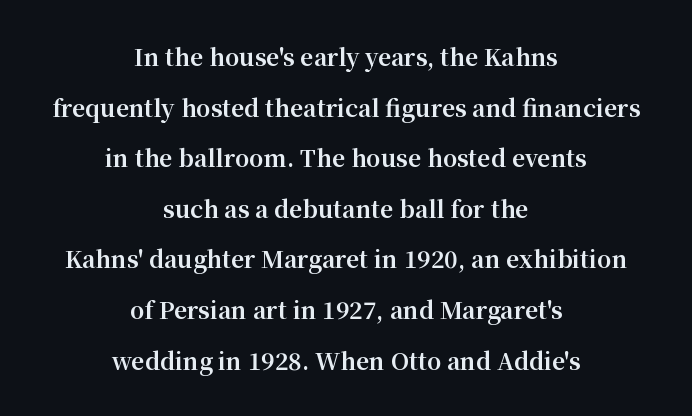
{"italic": "no", "bold": "yes", "underline": "no", "align": "center", "line_spacing": "loose", "line_spacing_ratio": 2.2, "letter_spacing": "normal", "letter_spacing_em": 0.0, "glyph_px": 23}
